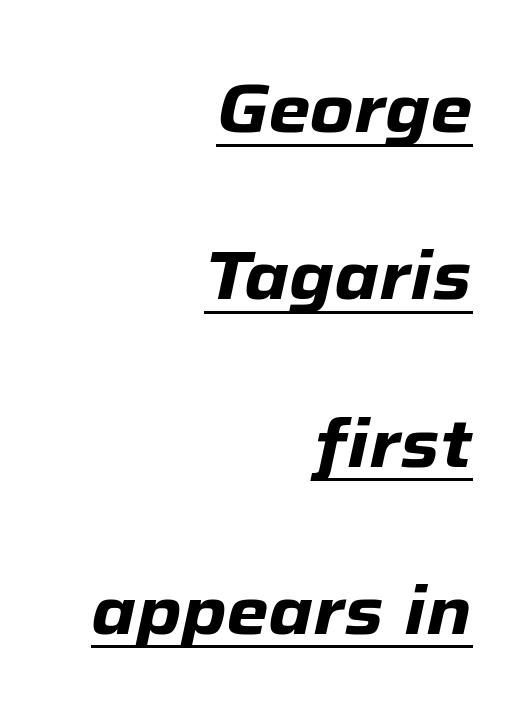
{"italic": "yes", "lean": "right", "slant_degrees": 12, "bold": "yes", "weight": "heavy", "width": "normal", "stroke_contrast": "low", "x_height": "medium", "monospaced": "no", "underline": "yes", "align": "right", "line_spacing": "loose", "line_spacing_ratio": 2.46, "letter_spacing": "normal", "letter_spacing_em": 0.0, "glyph_px": 68}
